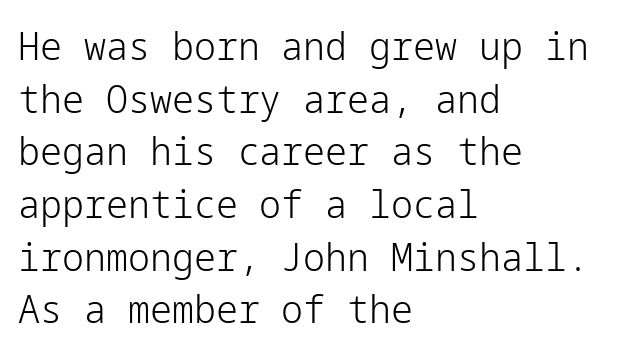
Line beginnings align vertically; line endings do not. Between one letter and the next there's only the usual sliver of space. Is there much room between lines? A standard amount, neither cramped nor airy. Just letters on the line, the space beneath them empty. Italic? Not at all — the glyphs are vertical.
